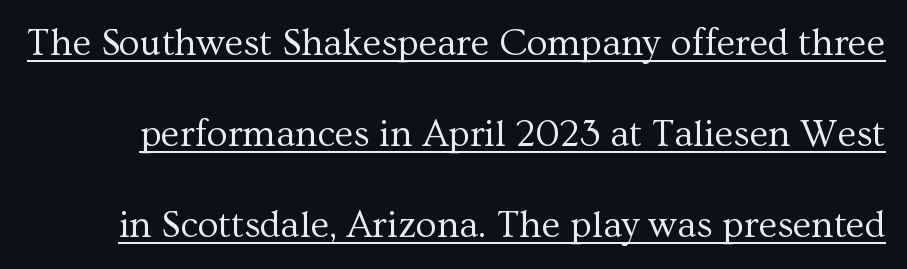
Q: Is the text bold? A: No.
Q: Is the text italic (slanted)? A: No, it is upright.
Q: Is the typeface a serif or a sans-serif typeface? A: Serif.
Q: Is the text underlined? A: Yes.
Q: Is the spacing between letters normal or unusually wide? A: Normal.
Q: Is the spacing between lines tight, normal or loose? A: Loose.
Q: Width (condensed, normal, or wide)? A: Normal.
Q: Stroke contrast? A: Medium.
Q: x-height? A: Medium.
Q: Monospaced? A: No.
